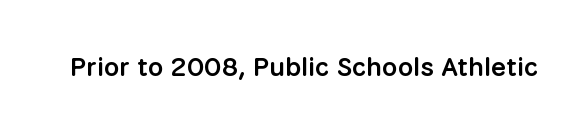
The image shows 27 px text type, upright; set normal letter spacing, not underlined.
